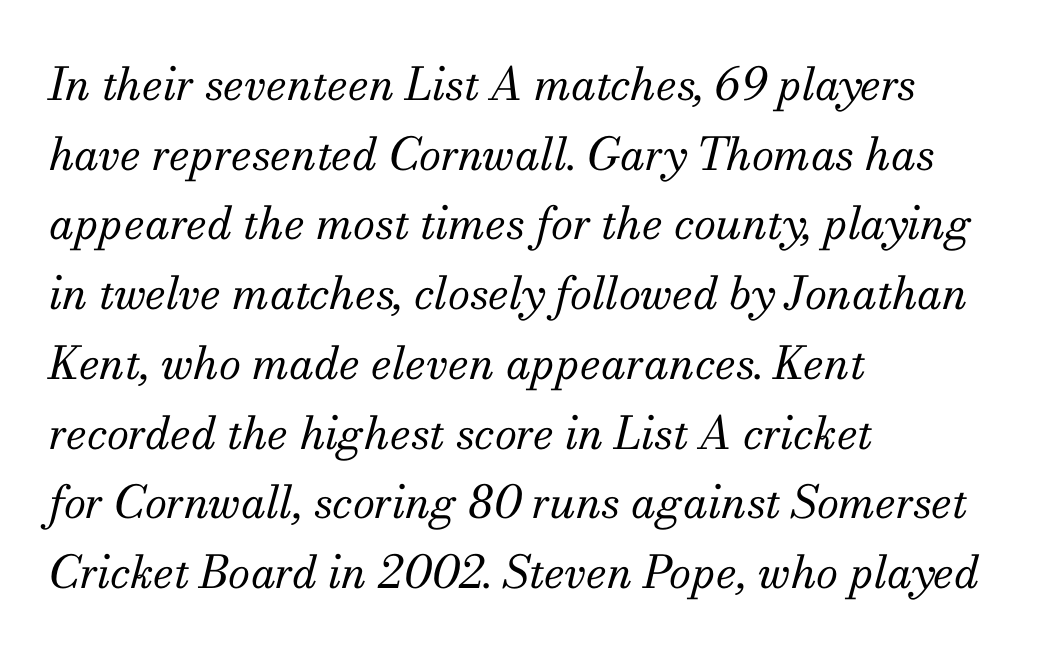
{"serif": "yes", "italic": "yes", "lean": "right", "slant_degrees": 13, "bold": "no", "weight": "regular", "width": "normal", "stroke_contrast": "medium", "x_height": "small", "monospaced": "no", "underline": "no", "align": "left", "line_spacing": "normal", "line_spacing_ratio": 1.55, "letter_spacing": "normal", "letter_spacing_em": 0.0, "glyph_px": 45}
